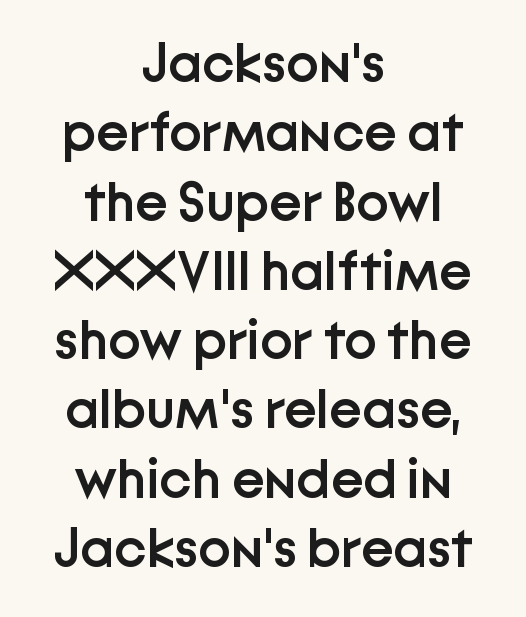
The text block is weighted toward neither margin, spreading evenly from the middle. Each word holds together tightly as a unit, with standard inter-letter gaps. This sample uses a sans-serif face. The sample has been set in demibold, a notch under bold.
